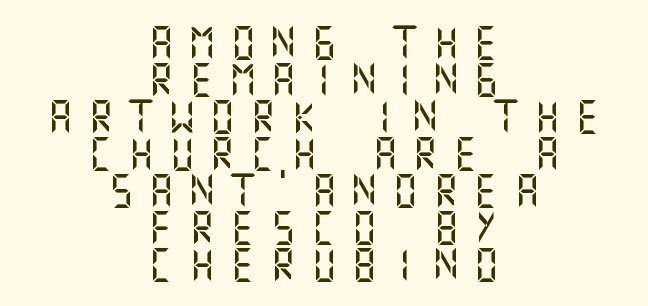
Q: Is the text italic (slanted)? A: No, it is upright.
Q: Is the typeface a serif or a sans-serif typeface? A: Sans-serif.
Q: Is the text underlined? A: No.
Q: How is the paragraph aligned? A: Centered.
Q: Is the spacing between letters normal or unusually wide? A: Unusually wide.
Q: Is the spacing between lines tight, normal or loose? A: Tight.
Q: Width (condensed, normal, or wide)? A: Normal.
Q: Stroke contrast? A: Medium.
Q: x-height? A: Large.
